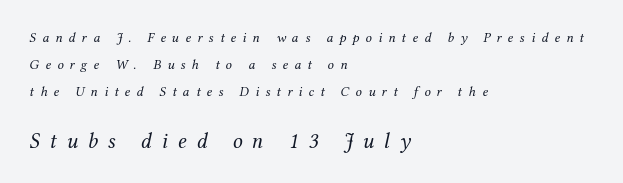
The image shows 22 px text type, italic (leaning right); set left-aligned, loose line spacing (1.93x), unusually wide letter spacing (+0.45 em), not underlined; the second (bottom) block is 1.57x larger.
